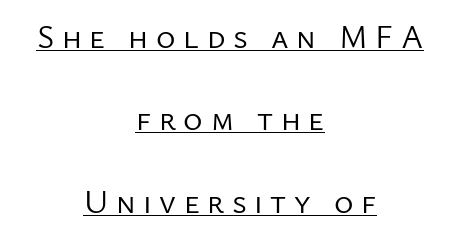
{"serif": "no", "italic": "no", "bold": "no", "weight": "regular", "width": "normal", "stroke_contrast": "low", "x_height": "medium", "monospaced": "no", "underline": "yes", "align": "center", "line_spacing": "loose", "line_spacing_ratio": 2.5, "letter_spacing": "wide", "letter_spacing_em": 0.23, "glyph_px": 33}
